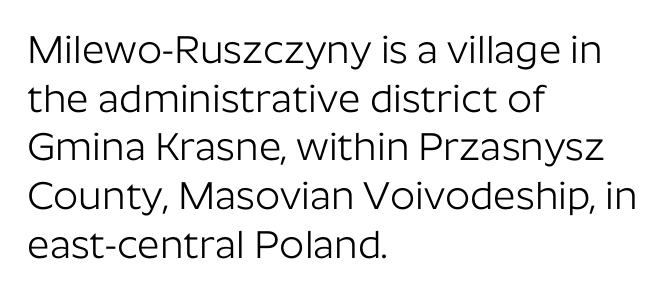
The image shows 39 px light sans-serif type, upright; set left-aligned, normal line spacing (1.25x), normal letter spacing, not underlined; low stroke contrast and a medium x-height.
